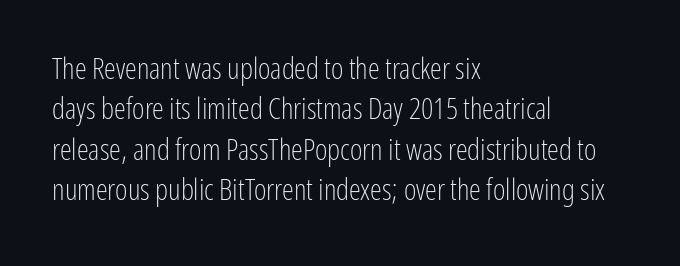
Q: Is the text bold? A: No.
Q: Is the text italic (slanted)? A: No, it is upright.
Q: Is the typeface a serif or a sans-serif typeface? A: Sans-serif.
Q: Is the text underlined? A: No.
Q: How is the paragraph aligned? A: Left-aligned.
Q: Is the spacing between letters normal or unusually wide? A: Normal.
Q: Is the spacing between lines tight, normal or loose? A: Normal.
Q: Width (condensed, normal, or wide)? A: Condensed.
Q: Stroke contrast? A: Low.
Q: x-height? A: Medium.
Q: Monospaced? A: No.
